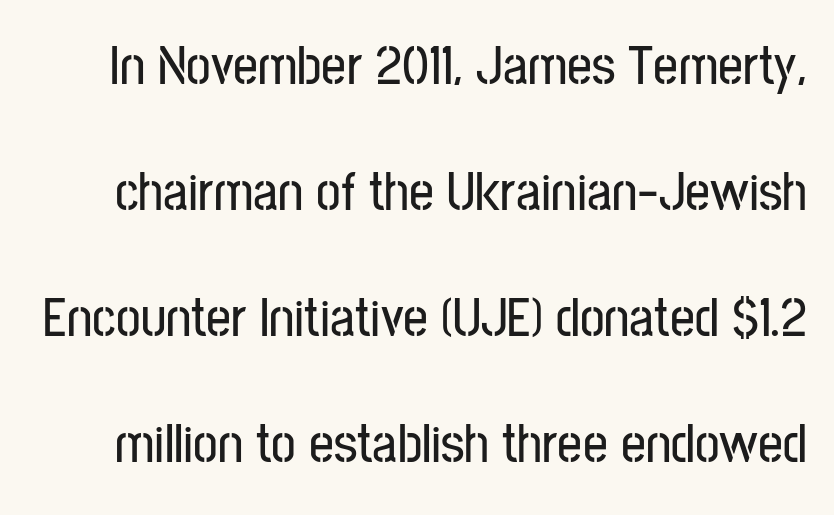
Character widths vary here, with narrow letters taking less room than wide ones. Descenders are the only things crossing below the line. A roman cut, with each character standing at attention. Notice the wide empty band between every row — that's loose leading.
